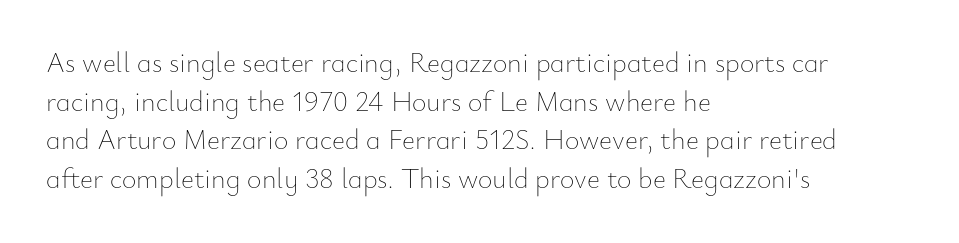
The vertical gap from one line to the next is medium. Compared with typical body copy, the letter spacing here is the same. Lines of text with bare space underneath. The face used here is proportionally spaced, like ordinary book or web type.
